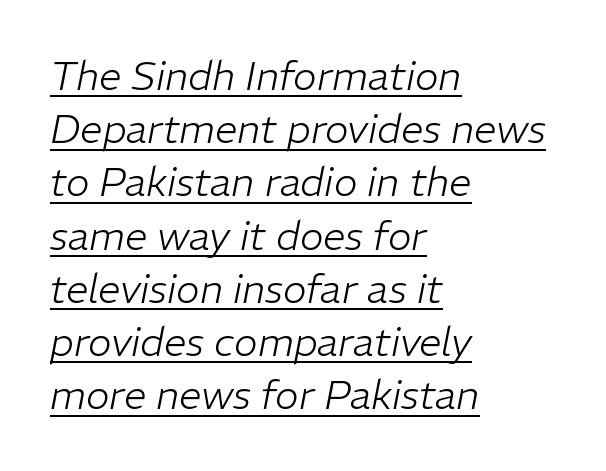
Q: Is the text bold? A: No.
Q: Is the text italic (slanted)? A: Yes, it leans right by about 11 degrees.
Q: Is the text underlined? A: Yes.
Q: How is the paragraph aligned? A: Left-aligned.
Q: Is the spacing between letters normal or unusually wide? A: Normal.
Q: Is the spacing between lines tight, normal or loose? A: Normal.
Q: Width (condensed, normal, or wide)? A: Normal.
Q: Stroke contrast? A: Low.
Q: x-height? A: Medium.
Q: Monospaced? A: No.
